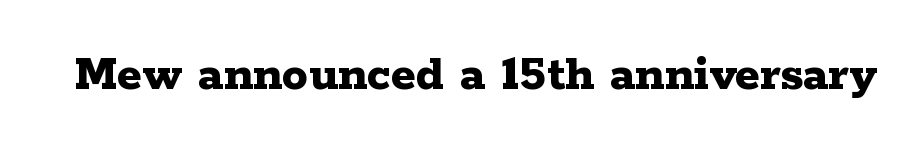
Q: Is the text bold? A: Yes.
Q: Is the text italic (slanted)? A: No, it is upright.
Q: Is the typeface a serif or a sans-serif typeface? A: Serif.
Q: Is the text underlined? A: No.
Q: Is the spacing between letters normal or unusually wide? A: Normal.
Q: Width (condensed, normal, or wide)? A: Wide.
Q: Stroke contrast? A: Low.
Q: x-height? A: Medium.
Q: Monospaced? A: No.
